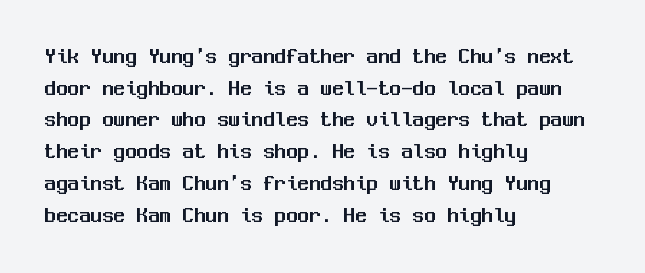
The image shows 23 px text type, upright; set left-aligned, normal line spacing (1.38x), normal letter spacing, not underlined.
